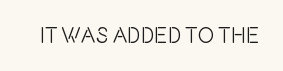
Q: Is the text italic (slanted)? A: No, it is upright.
Q: Is the text underlined? A: No.
Q: Is the spacing between letters normal or unusually wide? A: Normal.
